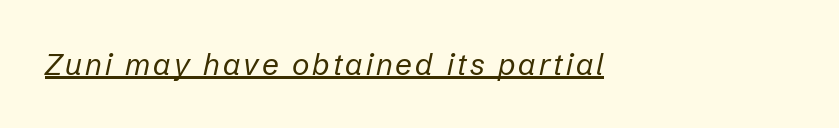
{"italic": "yes", "lean": "right", "slant_degrees": 12, "bold": "no", "weight": "regular", "width": "normal", "stroke_contrast": "low", "x_height": "medium", "monospaced": "no", "underline": "yes", "align": "left", "glyph_px": 30}
